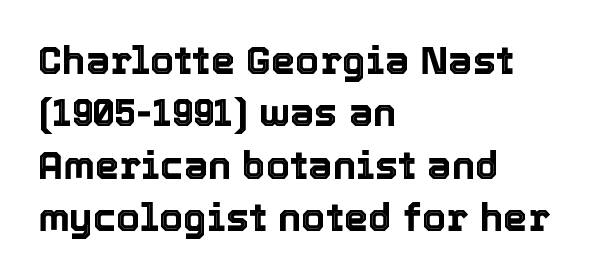
Q: Is the text italic (slanted)? A: No, it is upright.
Q: Is the text underlined? A: No.
Q: How is the paragraph aligned? A: Left-aligned.
Q: Is the spacing between letters normal or unusually wide? A: Normal.
Q: Is the spacing between lines tight, normal or loose? A: Normal.
Q: Width (condensed, normal, or wide)? A: Normal.
Q: x-height? A: Medium.
Q: Monospaced? A: No.
